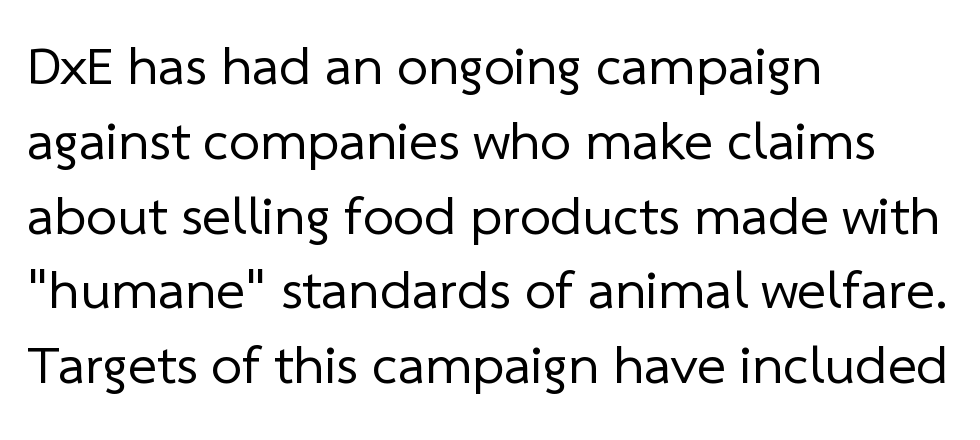
The image shows 55 px regular-weight sans-serif type; set left-aligned, normal line spacing (1.36x), normal letter spacing, not underlined; low stroke contrast and a medium x-height.
